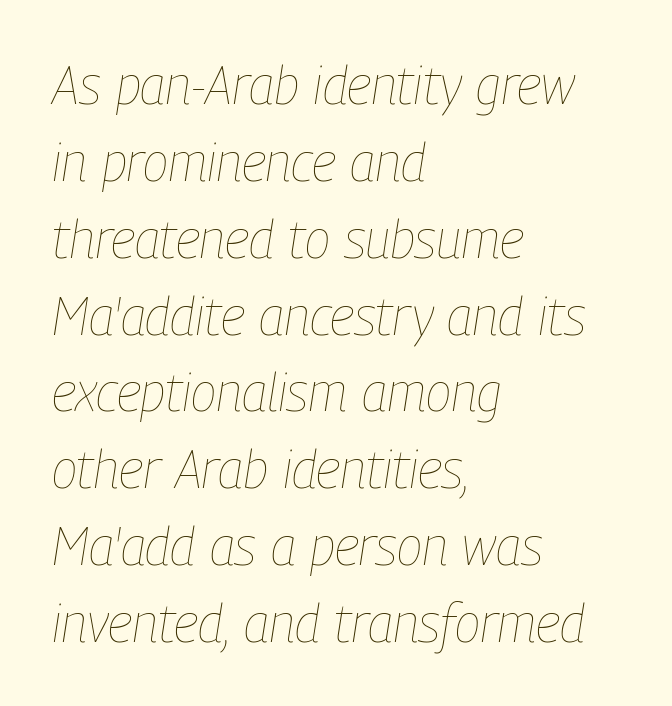
Honestly, the letter spacing is just normal — you wouldn't notice it. Quick note: interline space is typical. Each stroke keeps to a modest, everyday thickness or less. The text carries the slant typical of an italic or oblique font.
